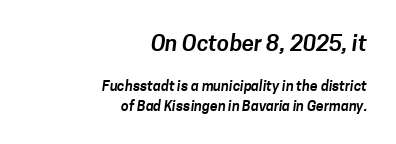
Q: Is the text underlined? A: No.
Q: How is the paragraph aligned? A: Right-aligned.
Q: Is the spacing between letters normal or unusually wide? A: Normal.
Q: Is the spacing between lines tight, normal or loose? A: Normal.
Q: Which block of text is set in a larger size, the first (top) or the second (bottom)? A: The first (top) one.
